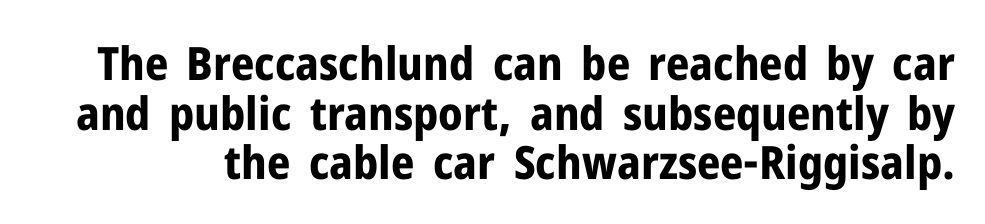
The image shows 46 px bold sans-serif type, upright; set tight line spacing (1.08x), normal letter spacing, not underlined; low stroke contrast and a medium x-height.
